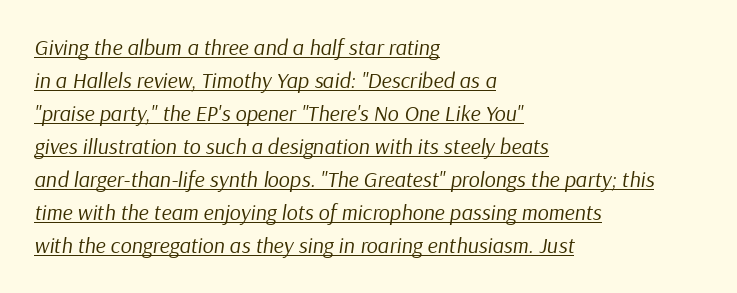
Q: Is the text bold? A: No.
Q: Is the text italic (slanted)? A: Yes, it leans right by about 9 degrees.
Q: Is the text underlined? A: Yes.
Q: How is the paragraph aligned? A: Left-aligned.
Q: Is the spacing between letters normal or unusually wide? A: Normal.
Q: Is the spacing between lines tight, normal or loose? A: Normal.
